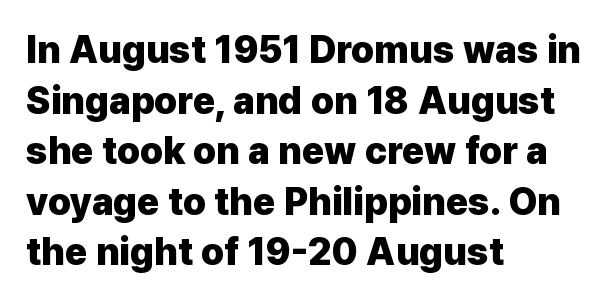
Q: Is the text bold? A: Yes.
Q: Is the text italic (slanted)? A: No, it is upright.
Q: Is the typeface a serif or a sans-serif typeface? A: Sans-serif.
Q: Is the text underlined? A: No.
Q: How is the paragraph aligned? A: Left-aligned.
Q: Is the spacing between letters normal or unusually wide? A: Normal.
Q: Is the spacing between lines tight, normal or loose? A: Normal.
Q: Width (condensed, normal, or wide)? A: Normal.
Q: Stroke contrast? A: Low.
Q: x-height? A: Medium.
Q: Monospaced? A: No.
